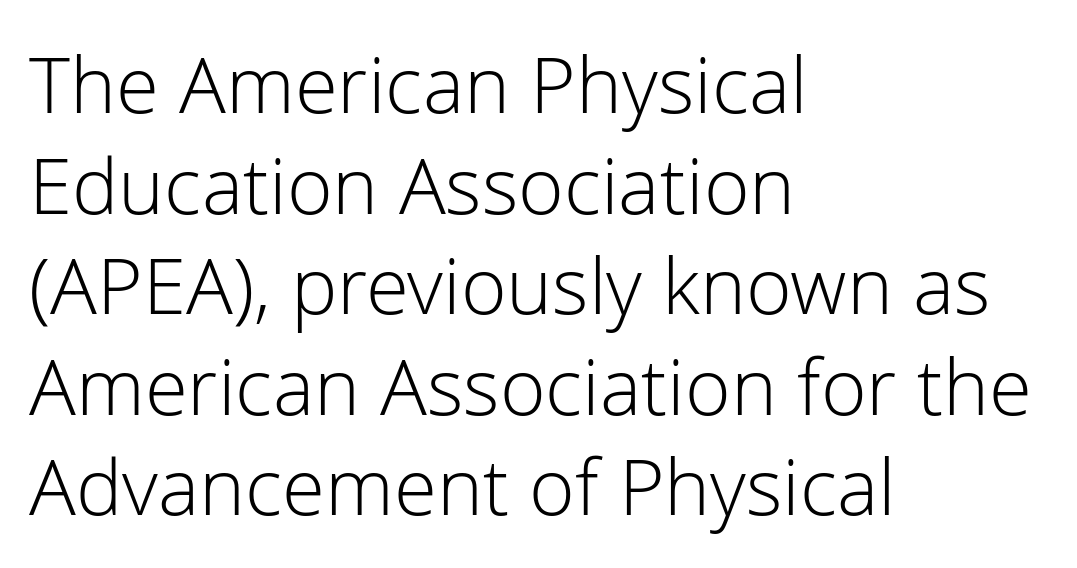
The image shows 78 px light sans-serif type, upright; set left-aligned, normal line spacing (1.29x), normal letter spacing, not underlined; low stroke contrast and a medium x-height.
